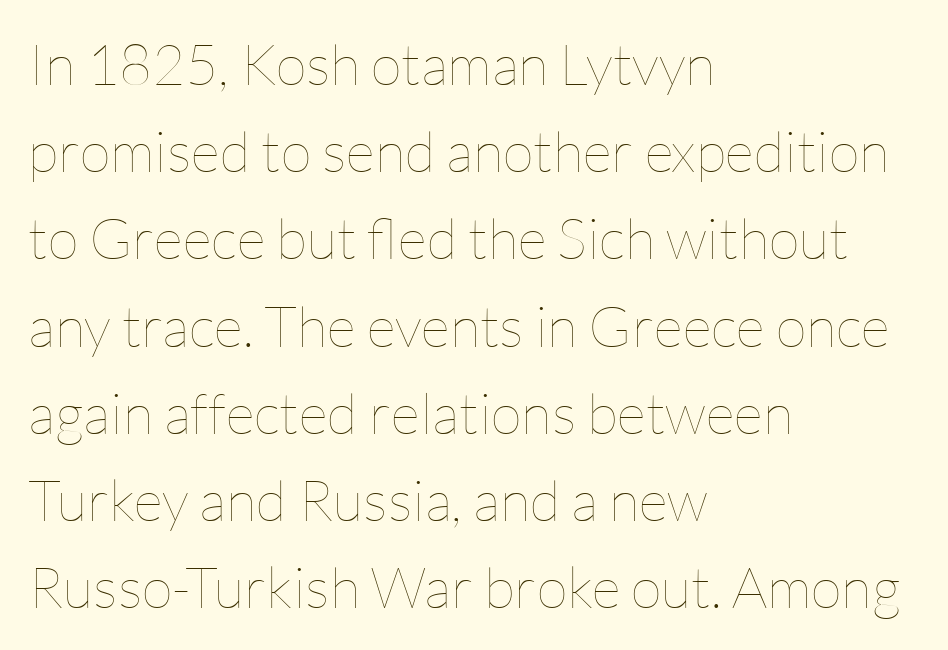
If you measured baseline to baseline, you'd find a middling distance. Characters remain perfectly vertical along every line. Bare-footed words on every line. Each word holds together tightly as a unit, with standard inter-letter gaps.
